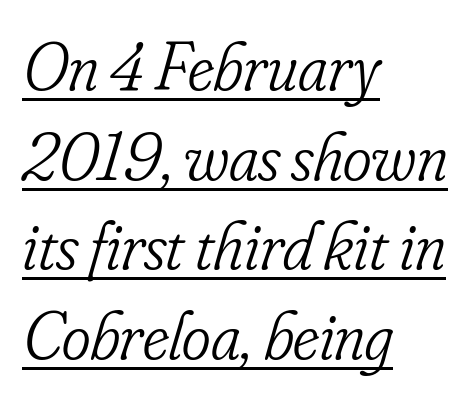
Q: Is the text bold? A: No.
Q: Is the text italic (slanted)? A: Yes, it leans right by about 16 degrees.
Q: Is the typeface a serif or a sans-serif typeface? A: Serif.
Q: Is the text underlined? A: Yes.
Q: How is the paragraph aligned? A: Left-aligned.
Q: Is the spacing between letters normal or unusually wide? A: Normal.
Q: Is the spacing between lines tight, normal or loose? A: Normal.
Q: Width (condensed, normal, or wide)? A: Condensed.
Q: Stroke contrast? A: Low.
Q: x-height? A: Small.
Q: Monospaced? A: No.
